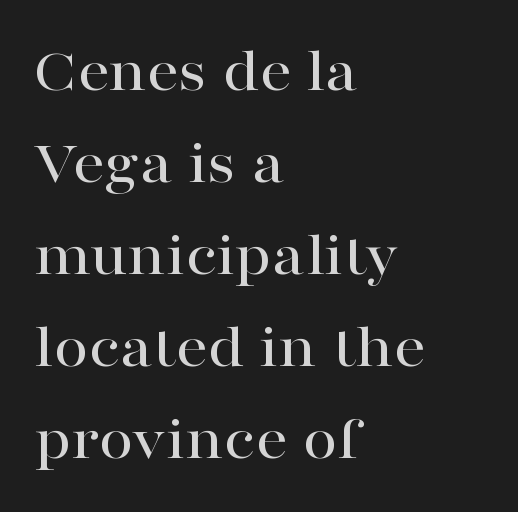
Q: Is the text italic (slanted)? A: No, it is upright.
Q: Is the typeface a serif or a sans-serif typeface? A: Serif.
Q: Is the text underlined? A: No.
Q: How is the paragraph aligned? A: Left-aligned.
Q: Is the spacing between letters normal or unusually wide? A: Normal.
Q: Is the spacing between lines tight, normal or loose? A: Normal.
Q: Width (condensed, normal, or wide)? A: Wide.
Q: Stroke contrast? A: High.
Q: x-height? A: Medium.
Q: Monospaced? A: No.
